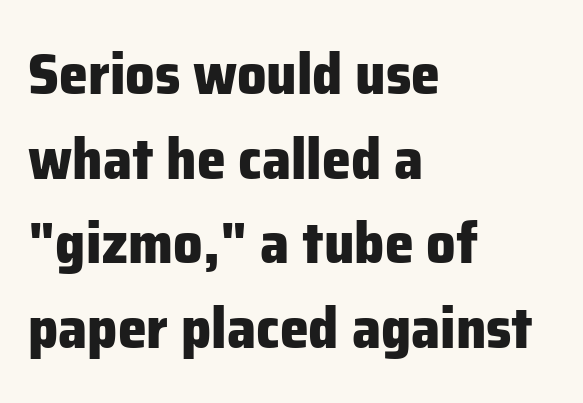
Q: Is the text bold? A: Yes.
Q: Is the text italic (slanted)? A: No, it is upright.
Q: Is the typeface a serif or a sans-serif typeface? A: Sans-serif.
Q: Is the text underlined? A: No.
Q: How is the paragraph aligned? A: Left-aligned.
Q: Is the spacing between letters normal or unusually wide? A: Normal.
Q: Is the spacing between lines tight, normal or loose? A: Normal.
Q: Width (condensed, normal, or wide)? A: Normal.
Q: Stroke contrast? A: Low.
Q: x-height? A: Medium.
Q: Monospaced? A: No.
